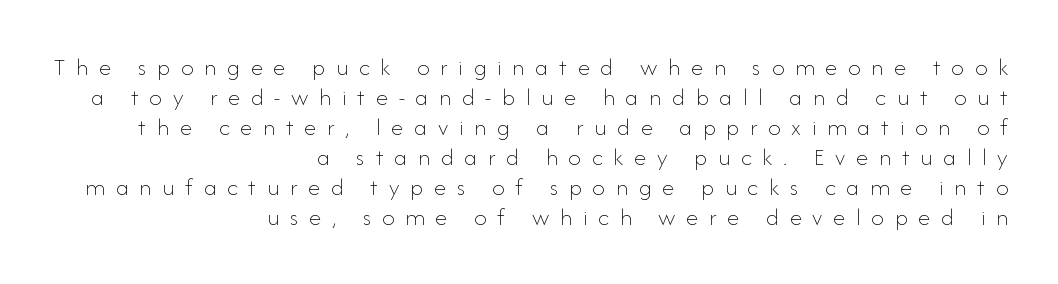
{"italic": "no", "bold": "no", "underline": "no", "align": "right", "line_spacing_ratio": 1.2, "letter_spacing": "wide", "letter_spacing_em": 0.43, "glyph_px": 25}
